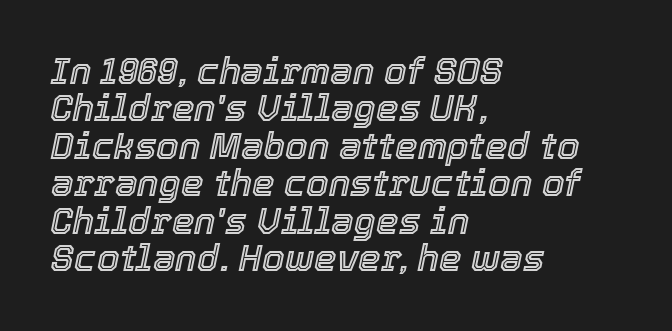
Words float on clear page, feet unadorned. How are the letters spaced? Ordinarily, with no added tracking. The designer dialed line spacing down below the default. Characters are canted at an angle relative to the baseline's perpendicular. Looks like regular typesetting: each glyph gets only the width it needs.
